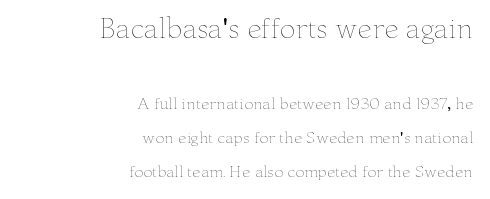
Q: Is the text bold? A: No.
Q: Is the text italic (slanted)? A: No, it is upright.
Q: Is the text underlined? A: No.
Q: How is the paragraph aligned? A: Right-aligned.
Q: Is the spacing between letters normal or unusually wide? A: Normal.
Q: Is the spacing between lines tight, normal or loose? A: Loose.
Q: Which block of text is set in a larger size, the first (top) or the second (bottom)? A: The first (top) one.
